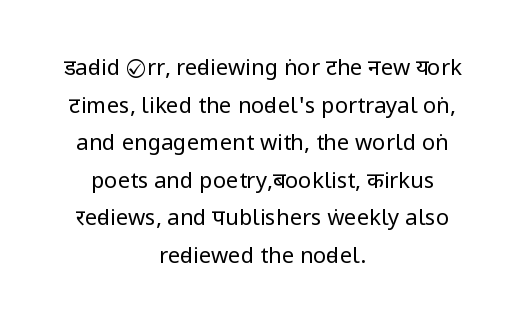
The image shows 22 px text type, upright; set centered, line spacing 1.71x, normal letter spacing, not underlined.
